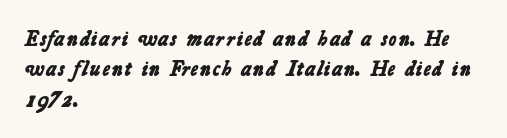
{"bold": "yes", "underline": "no", "align": "left", "line_spacing": "normal", "line_spacing_ratio": 1.45, "letter_spacing": "normal", "letter_spacing_em": 0.0, "glyph_px": 21}
